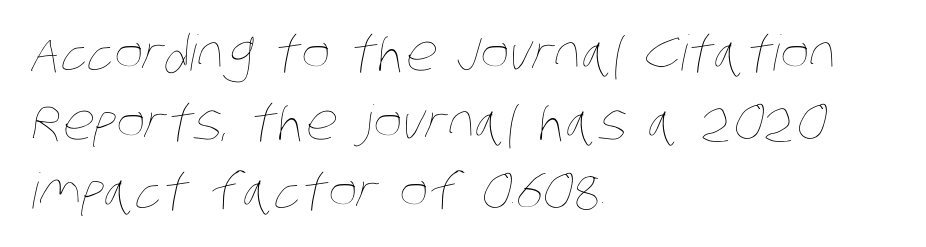
The face used here is proportionally spaced, like ordinary book or web type. The string is rendered with underlining switched off. Line spacing here is normal. Short note: letters normally spaced.
